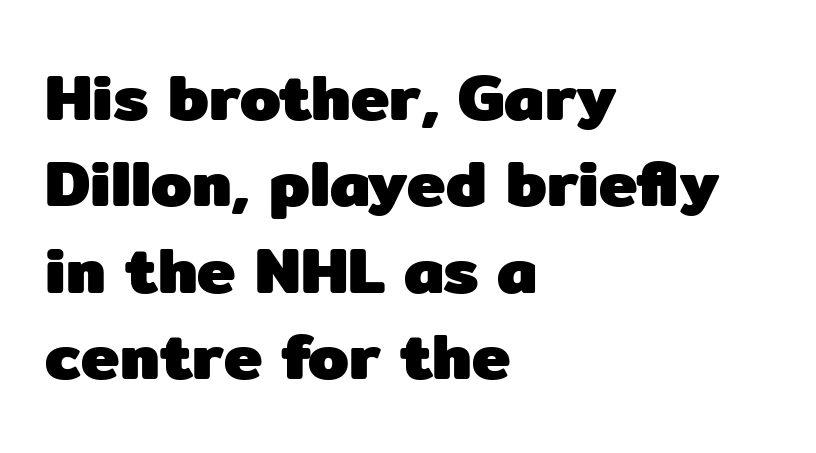
Q: Is the text bold? A: Yes.
Q: Is the text italic (slanted)? A: No, it is upright.
Q: Is the typeface a serif or a sans-serif typeface? A: Sans-serif.
Q: Is the text underlined? A: No.
Q: How is the paragraph aligned? A: Left-aligned.
Q: Is the spacing between letters normal or unusually wide? A: Normal.
Q: Is the spacing between lines tight, normal or loose? A: Normal.
Q: Width (condensed, normal, or wide)? A: Normal.
Q: Stroke contrast? A: Low.
Q: x-height? A: Medium.
Q: Monospaced? A: No.
